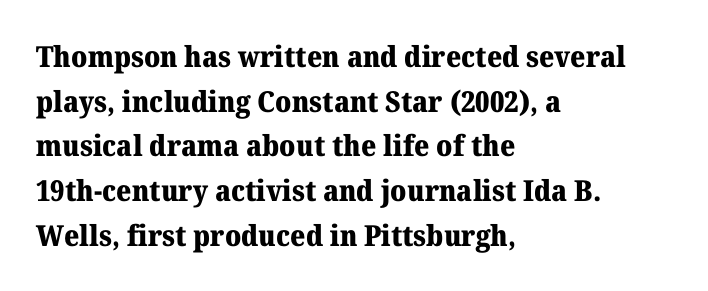
The image shows 29 px heavy serif type, upright; set left-aligned, normal line spacing (1.54x), normal letter spacing, not underlined; medium stroke contrast and a medium x-height.
